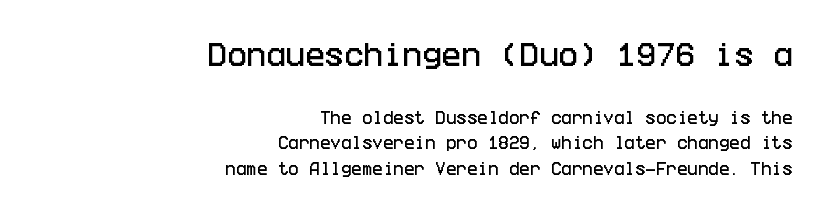
Q: Is the text italic (slanted)? A: No, it is upright.
Q: Is the text underlined? A: No.
Q: How is the paragraph aligned? A: Right-aligned.
Q: Is the spacing between letters normal or unusually wide? A: Normal.
Q: Which block of text is set in a larger size, the first (top) or the second (bottom)? A: The first (top) one.
